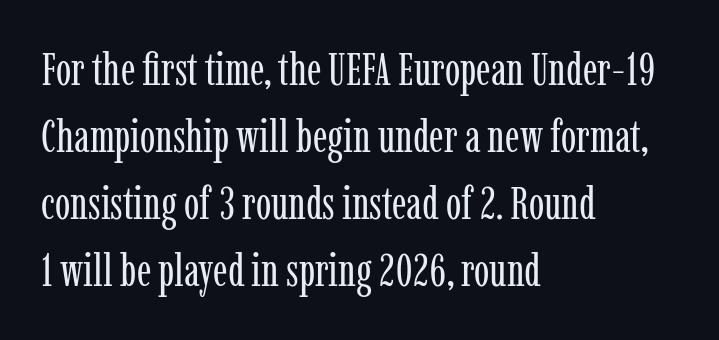
The image shows 46 px regular-weight, condensed serif type, upright; set left-aligned, normal line spacing (1.46x), normal letter spacing, not underlined; low stroke contrast and a medium x-height.
